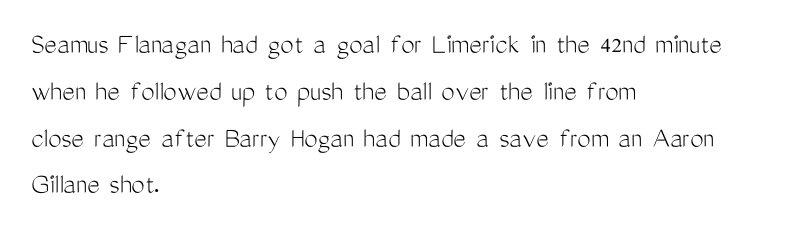
Q: Is the text bold? A: No.
Q: Is the text italic (slanted)? A: No, it is upright.
Q: Is the typeface a serif or a sans-serif typeface? A: Sans-serif.
Q: Is the text underlined? A: No.
Q: How is the paragraph aligned? A: Left-aligned.
Q: Is the spacing between letters normal or unusually wide? A: Normal.
Q: Is the spacing between lines tight, normal or loose? A: Normal.
Q: Width (condensed, normal, or wide)? A: Condensed.
Q: Stroke contrast? A: Medium.
Q: x-height? A: Medium.
Q: Monospaced? A: No.
